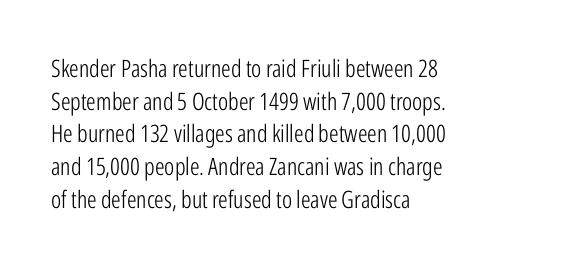
Q: Is the text bold? A: No.
Q: Is the text italic (slanted)? A: No, it is upright.
Q: Is the text underlined? A: No.
Q: How is the paragraph aligned? A: Left-aligned.
Q: Is the spacing between letters normal or unusually wide? A: Normal.
Q: Is the spacing between lines tight, normal or loose? A: Normal.
